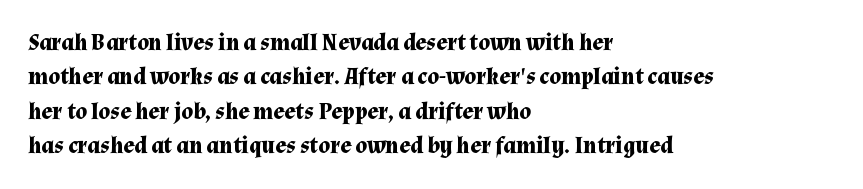
The image shows 23 px bold type, upright; set left-aligned, normal line spacing (1.49x), normal letter spacing, not underlined.
